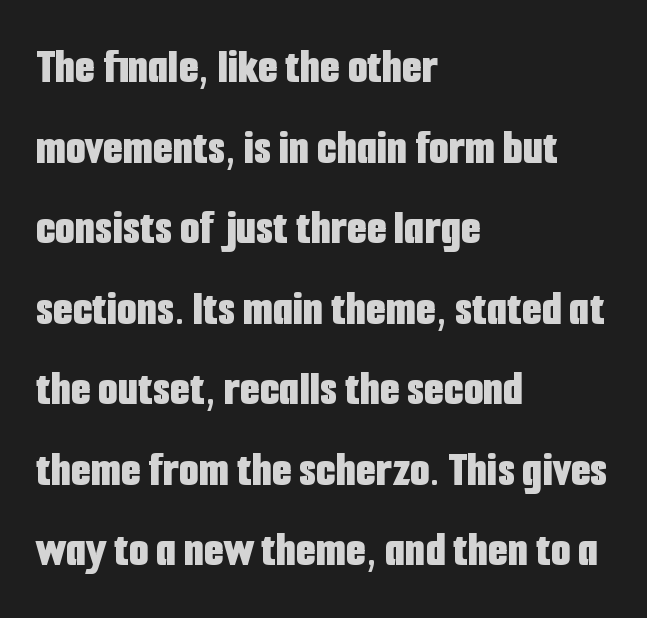
{"serif": "no", "italic": "no", "bold": "yes", "weight": "bold", "width": "condensed", "stroke_contrast": "low", "x_height": "medium", "monospaced": "no", "underline": "no", "align": "left", "line_spacing": "normal", "line_spacing_ratio": 1.58, "letter_spacing": "normal", "letter_spacing_em": 0.0, "glyph_px": 51}
